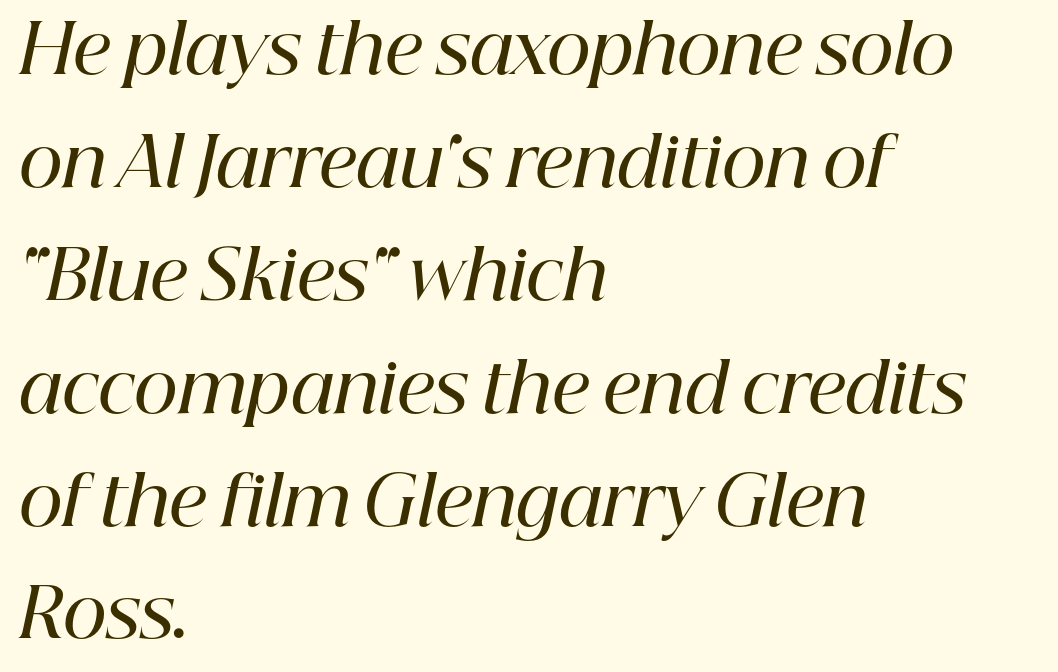
Q: Is the text bold? A: Semi-bold.
Q: Is the text italic (slanted)? A: Yes, it leans right by about 12 degrees.
Q: Is the typeface a serif or a sans-serif typeface? A: Serif.
Q: Is the text underlined? A: No.
Q: How is the paragraph aligned? A: Left-aligned.
Q: Is the spacing between letters normal or unusually wide? A: Normal.
Q: Is the spacing between lines tight, normal or loose? A: Normal.
Q: Width (condensed, normal, or wide)? A: Normal.
Q: Stroke contrast? A: High.
Q: x-height? A: Medium.
Q: Monospaced? A: No.
